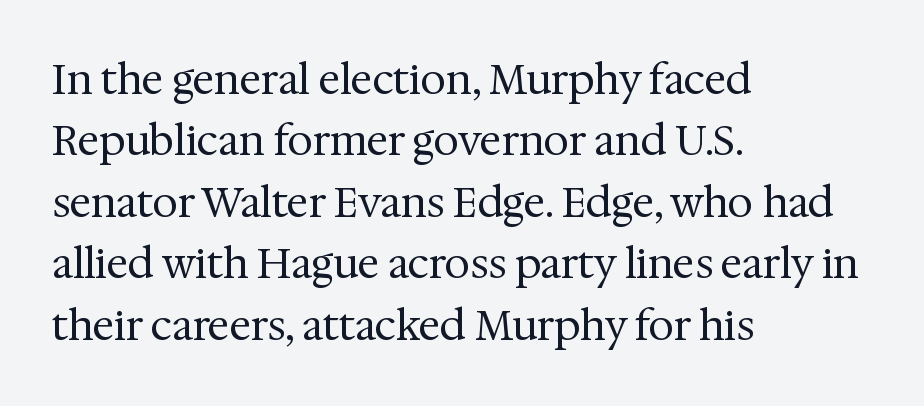
Q: Is the text bold? A: No.
Q: Is the text italic (slanted)? A: No, it is upright.
Q: Is the typeface a serif or a sans-serif typeface? A: Serif.
Q: Is the text underlined? A: No.
Q: How is the paragraph aligned? A: Left-aligned.
Q: Is the spacing between letters normal or unusually wide? A: Normal.
Q: Is the spacing between lines tight, normal or loose? A: Normal.
Q: Width (condensed, normal, or wide)? A: Normal.
Q: Stroke contrast? A: Medium.
Q: x-height? A: Medium.
Q: Monospaced? A: No.
